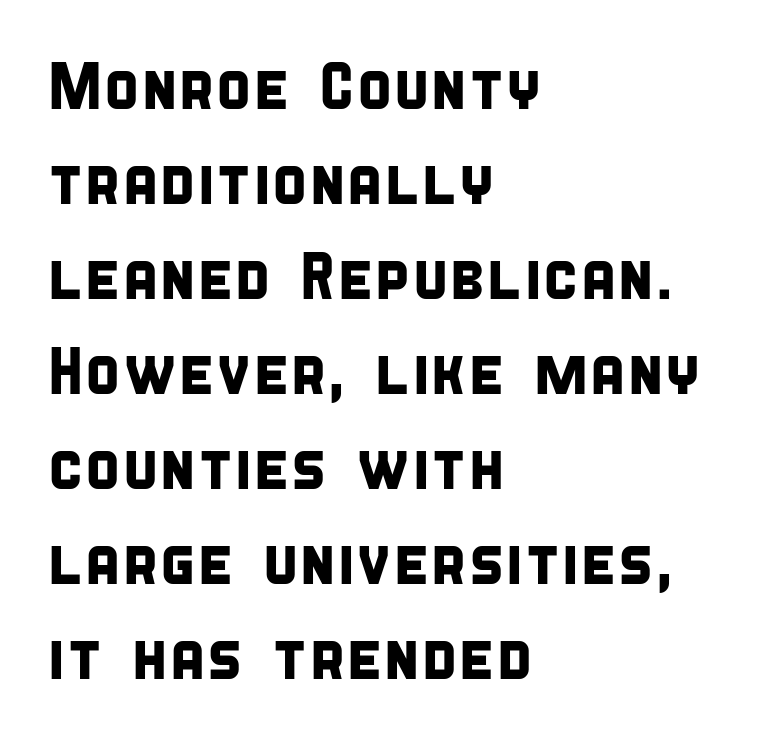
No feet cap the strokes, marking this as sans-serif type. The lines in this sample share a left origin and differ only in where they stop. Honestly, there is no underline to notice here at all. The type is set solid horizontally, with unmodified tracking. How would I describe the line gaps? Plain and ordinary. Here the designer chose a conventional face with non-uniform glyph widths.
